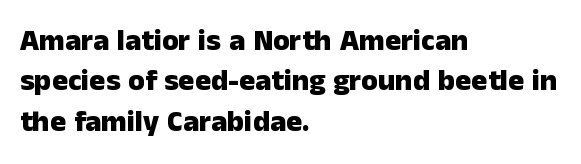
{"serif": "no", "italic": "no", "bold": "yes", "weight": "heavy", "width": "normal", "stroke_contrast": "low", "x_height": "medium", "monospaced": "no", "underline": "no", "align": "left", "line_spacing": "normal", "line_spacing_ratio": 1.35, "letter_spacing": "normal", "letter_spacing_em": 0.0, "glyph_px": 30}
